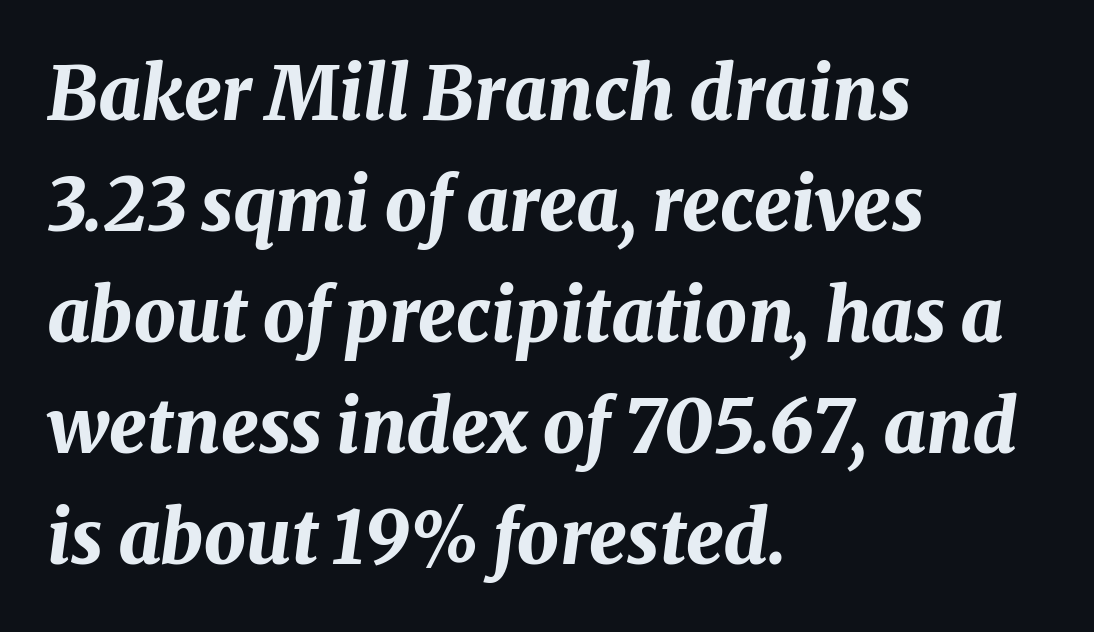
{"italic": "yes", "lean": "right", "slant_degrees": 8, "bold": "yes", "weight": "bold", "width": "normal", "stroke_contrast": "medium", "x_height": "medium", "monospaced": "no", "underline": "no", "align": "left", "line_spacing": "normal", "line_spacing_ratio": 1.5, "letter_spacing": "normal", "letter_spacing_em": 0.0, "glyph_px": 74}
